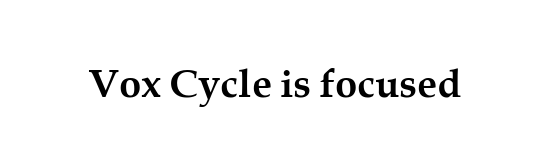
The designer went with a serif here, giving each stem small feet. The passage shown has conventional tracking throughout. Note the varied advance widths — an 'i' is clearly narrower than an 'm'. I'd describe the lettering as bold — thick and assertive. Descender tails drop into unmarked territory.
